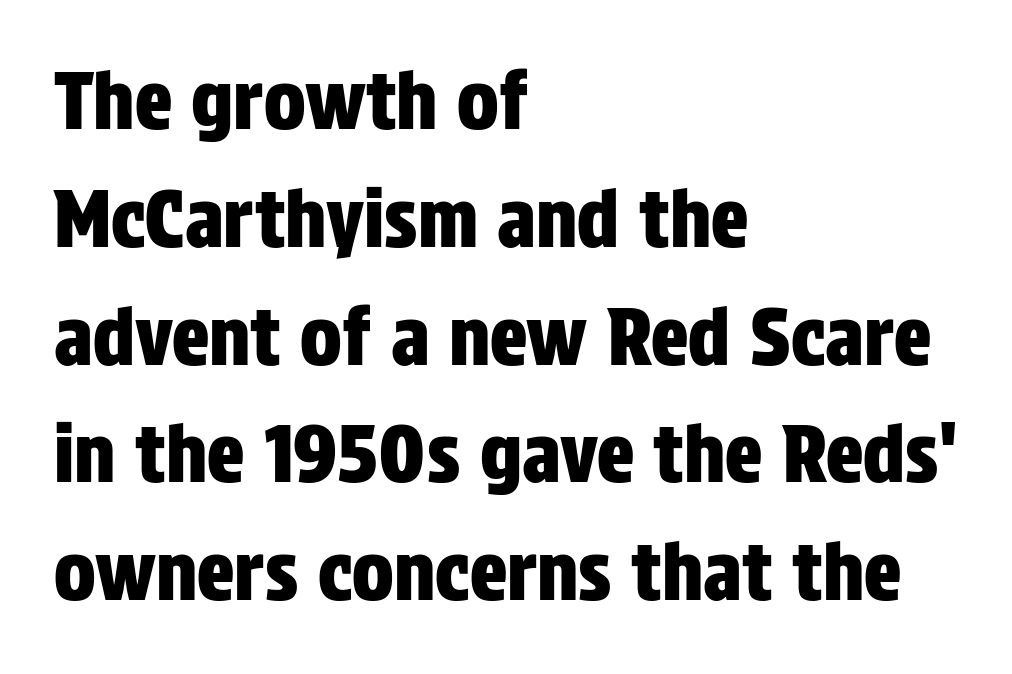
The image shows 78 px condensed sans-serif type, upright; set left-aligned, normal line spacing (1.51x), normal letter spacing, not underlined; low stroke contrast and a large x-height.
